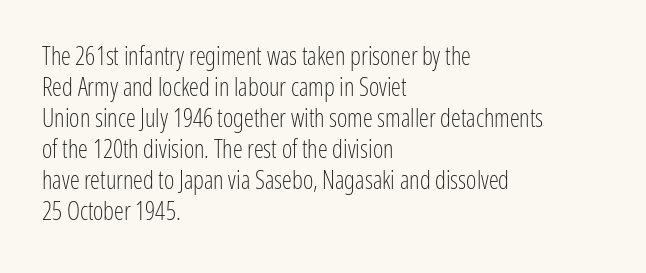
Q: Is the text bold? A: No.
Q: Is the text italic (slanted)? A: No, it is upright.
Q: Is the text underlined? A: No.
Q: How is the paragraph aligned? A: Left-aligned.
Q: Is the spacing between letters normal or unusually wide? A: Normal.
